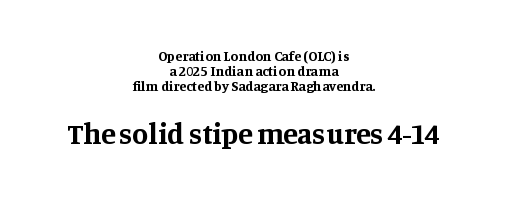
The passage shown is not underscored anywhere. The type sits square on the baseline with zero lean. You could barely slide anything between these rows. The rendering enlarges the type as you move from the upper chunk to the lower. Tracking value appears to be zero — textbook default spacing.
